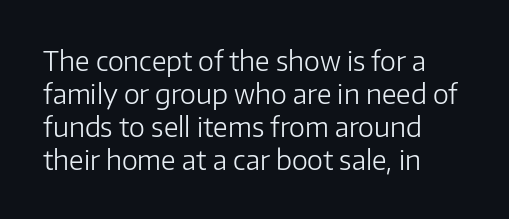
The type sits square on the baseline with zero lean. All the whitespace from short lines collects on the right. Students, note that the glyphs here touch the page at normal intervals. Weight class: somewhere from thin through regular. The foot of each line stays bare and open.
